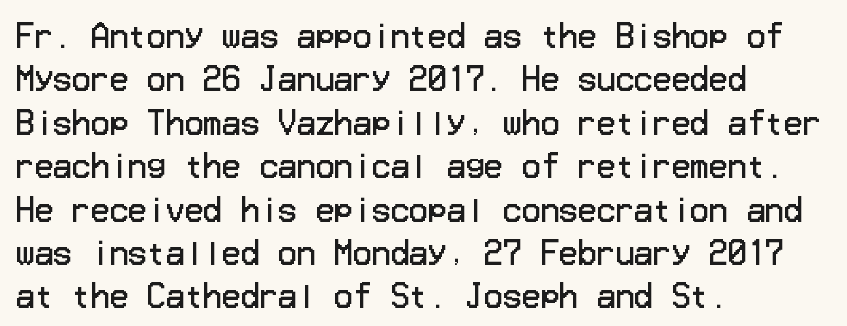
A bare baseline throughout the passage. No chunkiness to these letters — they're not bold. These lines keep a tight, regular rhythm from letter to letter. These lines are composed in type without serifs.
